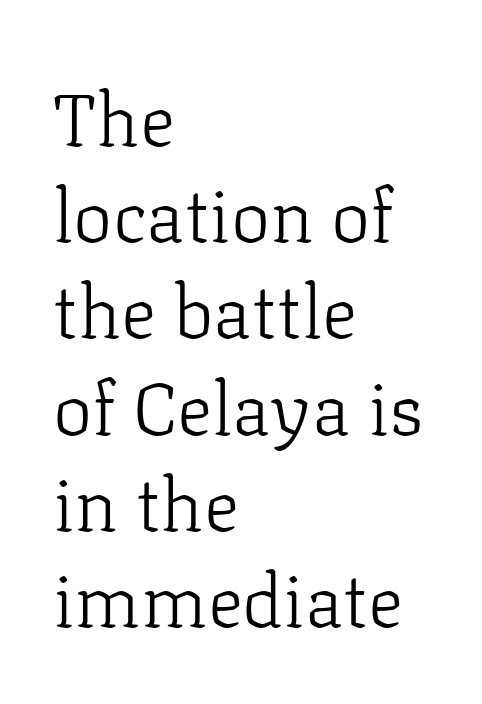
A classic flush-left, rag-right setting is used for this passage. What stands out about the letter spacing? Nothing — it is the standard amount. When letters stand straight like this, we call the style roman or upright. The rendering uses natural spacing where letterforms have individual widths. Normally led — the rows are evenly, conventionally spaced. Are there feet on the stems? There are — it's a serif.
